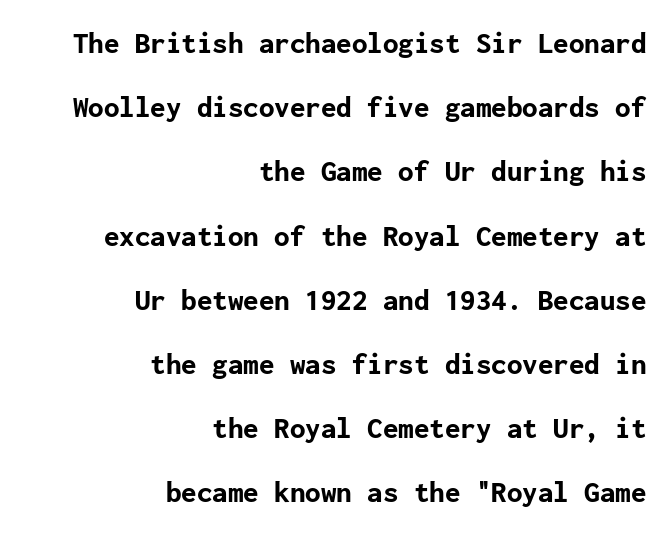
This sample uses a sans-serif face. What stands out about the letter spacing? Nothing — it is the standard amount. Designer's note — italics off, roman on. The paragraph shown leans on its right margin. The gap between lines stays unmarked. Widely set lines give the paragraph a tall, airy silhouette.
